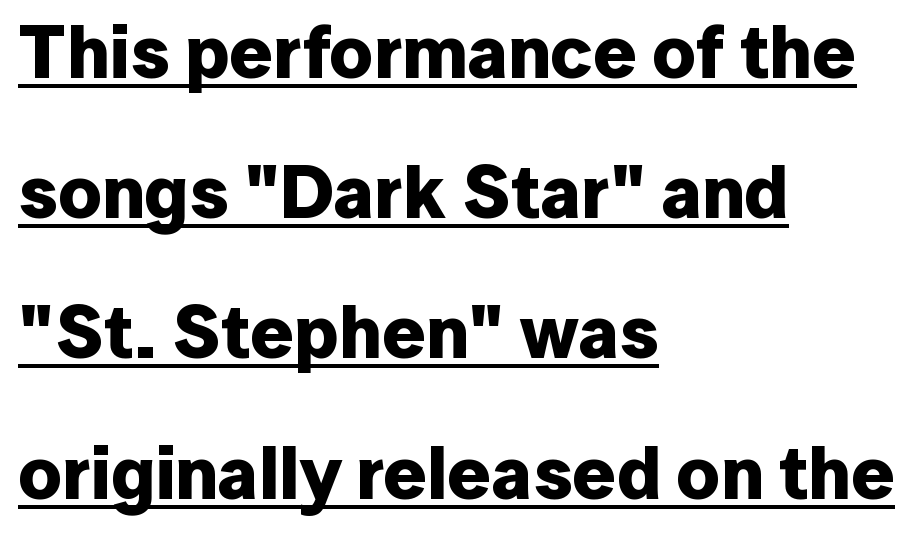
Q: Is the text bold? A: Yes.
Q: Is the text italic (slanted)? A: No, it is upright.
Q: Is the typeface a serif or a sans-serif typeface? A: Sans-serif.
Q: Is the text underlined? A: Yes.
Q: How is the paragraph aligned? A: Left-aligned.
Q: Is the spacing between letters normal or unusually wide? A: Normal.
Q: Width (condensed, normal, or wide)? A: Normal.
Q: Stroke contrast? A: Low.
Q: x-height? A: Medium.
Q: Monospaced? A: No.
